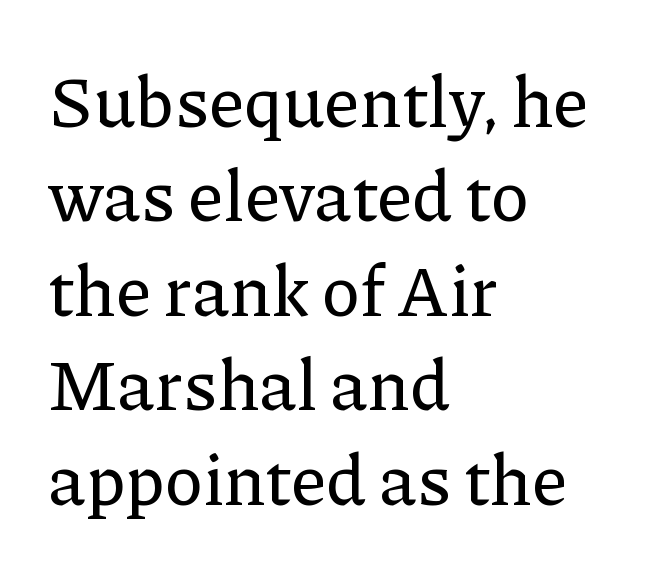
Note the varied advance widths — an 'i' is clearly narrower than an 'm'. The gap between lines stays unmarked. If you drew a line through each stem, it would be perfectly vertical. Words appear dense and cohesive because spacing is normal.
